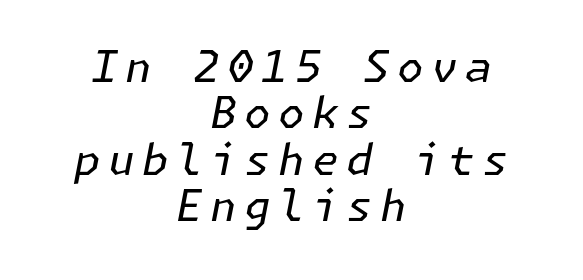
The image shows 43 px regular-weight type, italic (leaning right); set centered, tight line spacing (1.08x), not underlined; low stroke contrast and a medium x-height.
